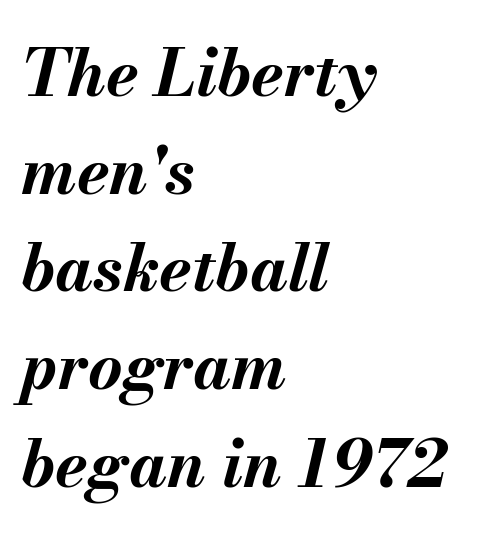
The image shows 66 px bold type, italic (leaning right); set left-aligned, normal line spacing (1.48x), normal letter spacing, not underlined; medium stroke contrast and a small x-height.
